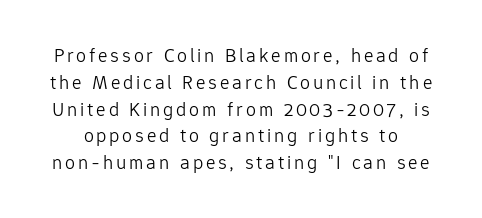
{"italic": "no", "bold": "no", "underline": "no", "line_spacing": "normal", "line_spacing_ratio": 1.34, "glyph_px": 20}
